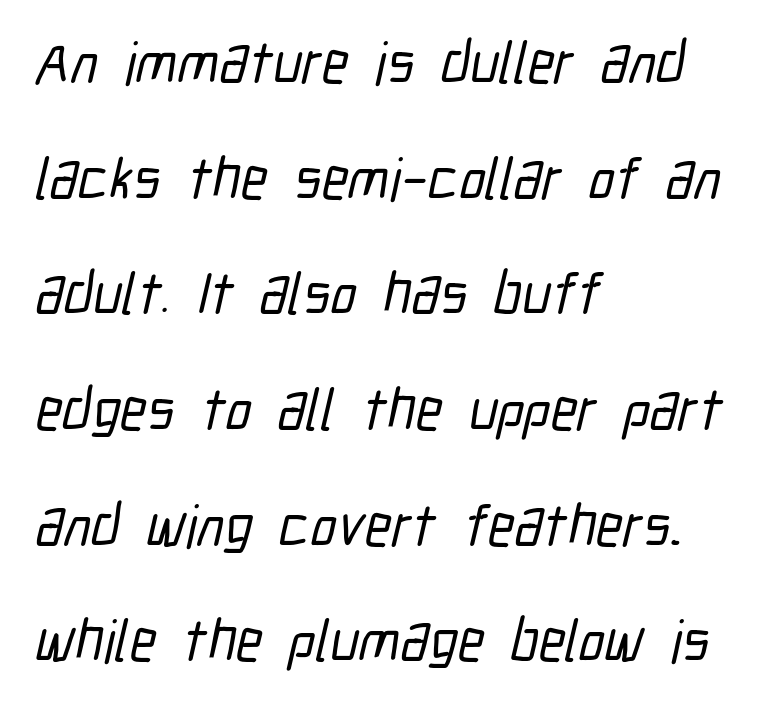
Compared with a centered layout, this one pins lines to the left instead. Look at the tracking — it's just the regular setting, nothing added. Notice the wide empty band between every row — that's loose leading. Note the varied advance widths — an 'i' is clearly narrower than an 'm'. Observe the absence of serifs on each vertical stroke in this sample.
